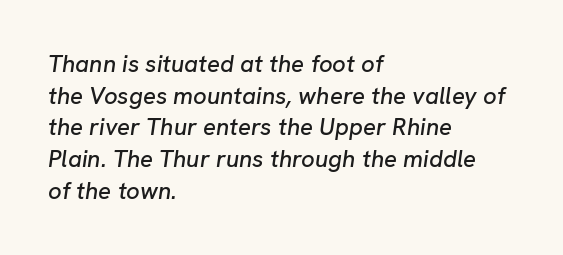
Q: Is the text italic (slanted)? A: Yes, it leans right by about 8 degrees.
Q: Is the text underlined? A: No.
Q: How is the paragraph aligned? A: Left-aligned.
Q: Is the spacing between letters normal or unusually wide? A: Normal.
Q: Is the spacing between lines tight, normal or loose? A: Normal.
